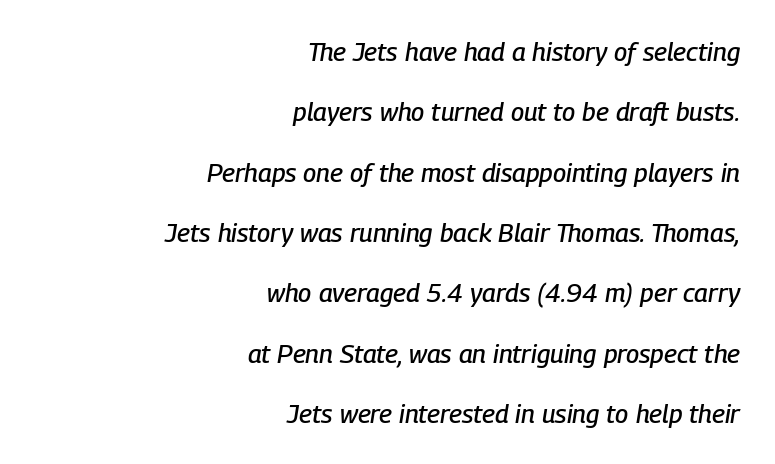
{"italic": "yes", "lean": "right", "slant_degrees": 9, "underline": "no", "align": "right", "line_spacing": "loose", "line_spacing_ratio": 2.32, "letter_spacing": "normal", "letter_spacing_em": 0.0, "glyph_px": 26}
